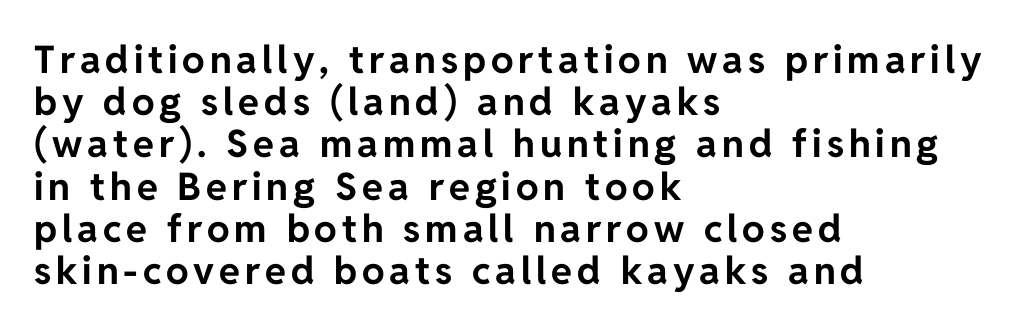
{"serif": "no", "italic": "no", "bold": "yes", "weight": "bold", "width": "normal", "stroke_contrast": "low", "x_height": "medium", "monospaced": "no", "underline": "no", "align": "left", "line_spacing": "tight", "line_spacing_ratio": 1.11, "glyph_px": 38}
